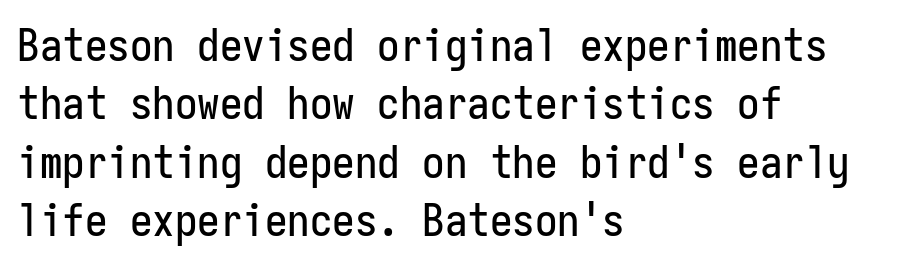
The rendering keeps characters at their native spacing. Horizontal bands of white between lines are of average thickness. Every stem runs plumb, perpendicular to the baseline. The string is rendered with underlining switched off. The rag falls on the right side of this text block.
